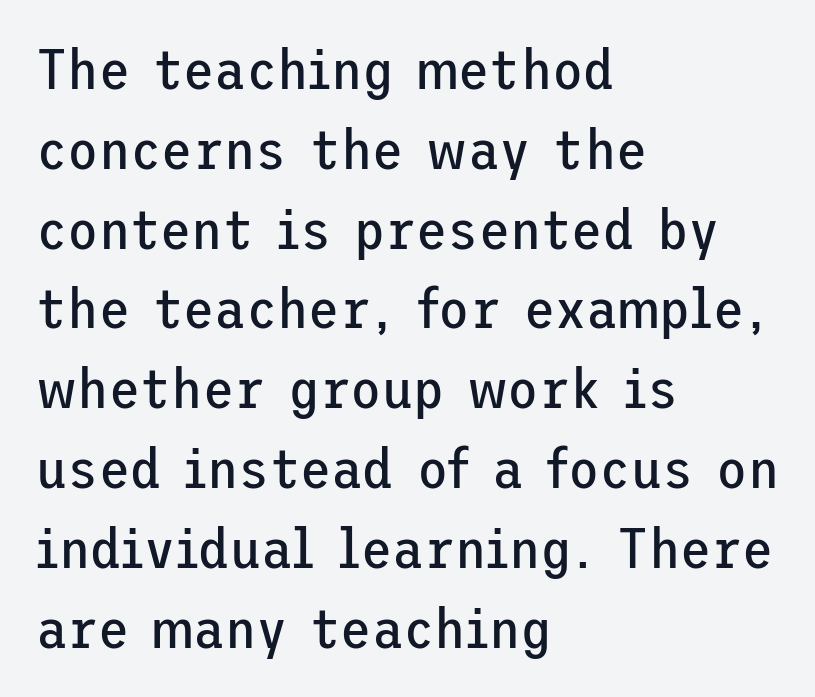
{"serif": "no", "italic": "no", "bold": "no", "weight": "regular", "width": "normal", "stroke_contrast": "low", "x_height": "medium", "underline": "no", "align": "left", "line_spacing": "normal", "line_spacing_ratio": 1.4, "letter_spacing": "normal", "letter_spacing_em": 0.0, "glyph_px": 57}
